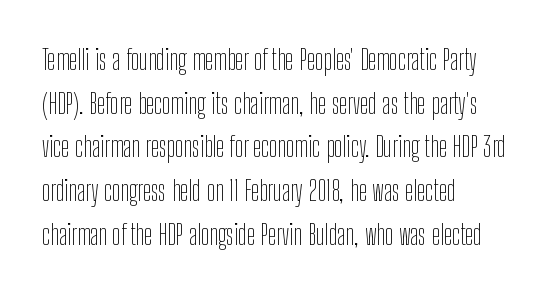
Underline: absent. Character widths vary here, with narrow letters taking less room than wide ones. This is the regular roman posture of the typeface. Unlike a traditional serif, this face leaves its strokes unadorned.
